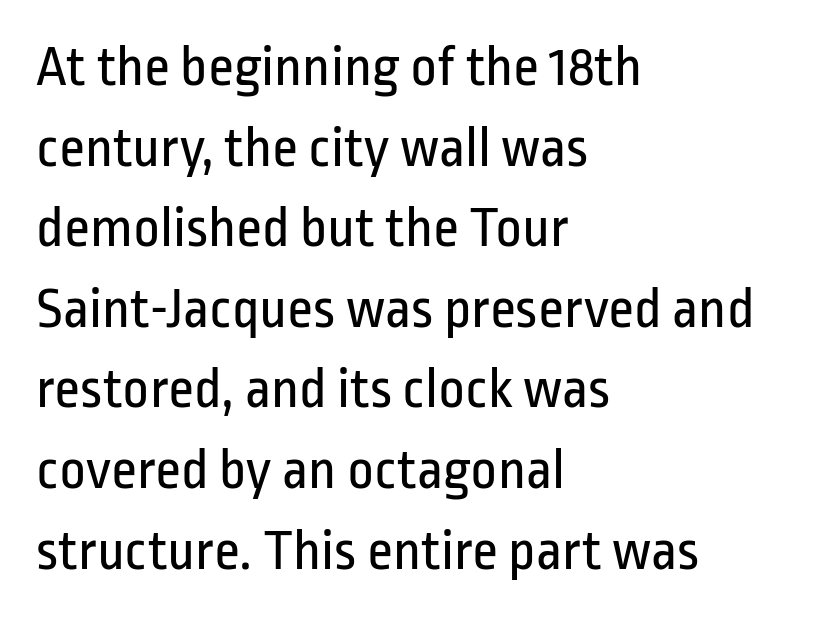
Q: Is the text bold? A: No.
Q: Is the text italic (slanted)? A: No, it is upright.
Q: Is the typeface a serif or a sans-serif typeface? A: Sans-serif.
Q: Is the text underlined? A: No.
Q: How is the paragraph aligned? A: Left-aligned.
Q: Is the spacing between letters normal or unusually wide? A: Normal.
Q: Is the spacing between lines tight, normal or loose? A: Normal.
Q: Width (condensed, normal, or wide)? A: Condensed.
Q: Stroke contrast? A: Low.
Q: x-height? A: Medium.
Q: Monospaced? A: No.
